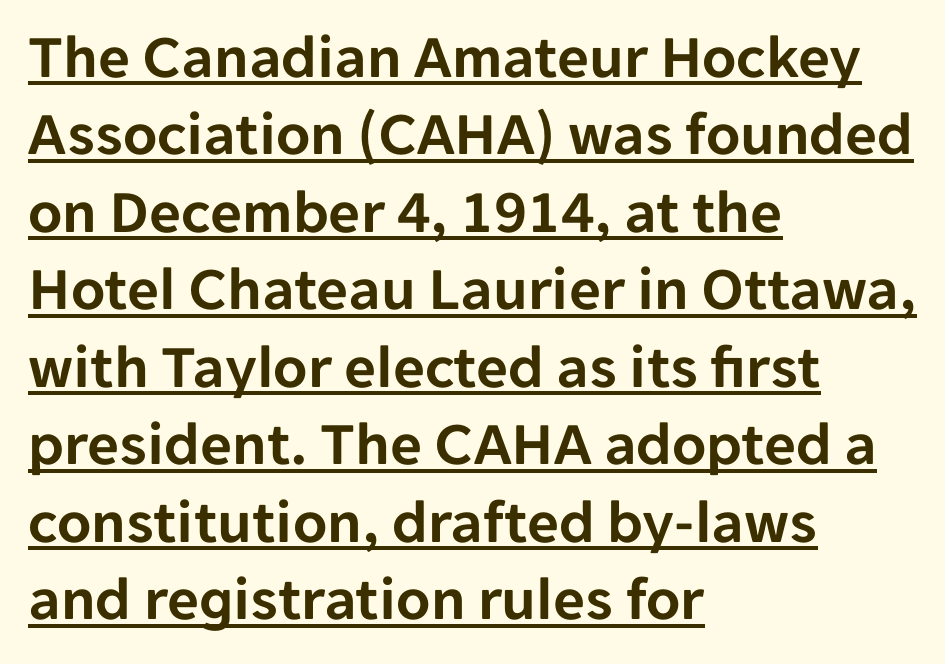
{"serif": "no", "italic": "no", "width": "normal", "stroke_contrast": "low", "x_height": "medium", "monospaced": "no", "underline": "yes", "align": "left", "line_spacing": "normal", "line_spacing_ratio": 1.25, "letter_spacing": "normal", "letter_spacing_em": 0.0, "glyph_px": 62}
